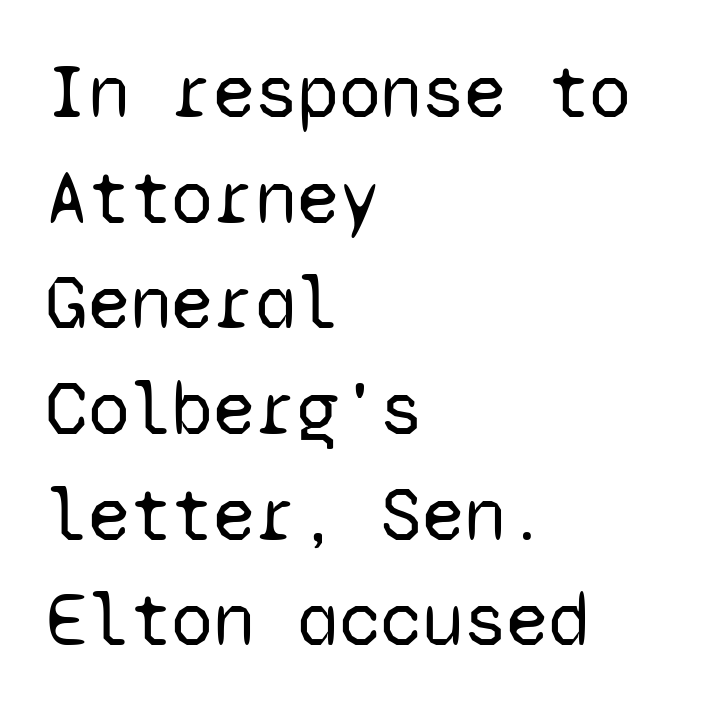
{"serif": "no", "italic": "no", "bold": "no", "weight": "regular", "width": "normal", "stroke_contrast": "low", "x_height": "medium", "monospaced": "yes", "underline": "no", "align": "left", "line_spacing": "normal", "line_spacing_ratio": 1.39, "letter_spacing": "normal", "letter_spacing_em": 0.0, "glyph_px": 76}
